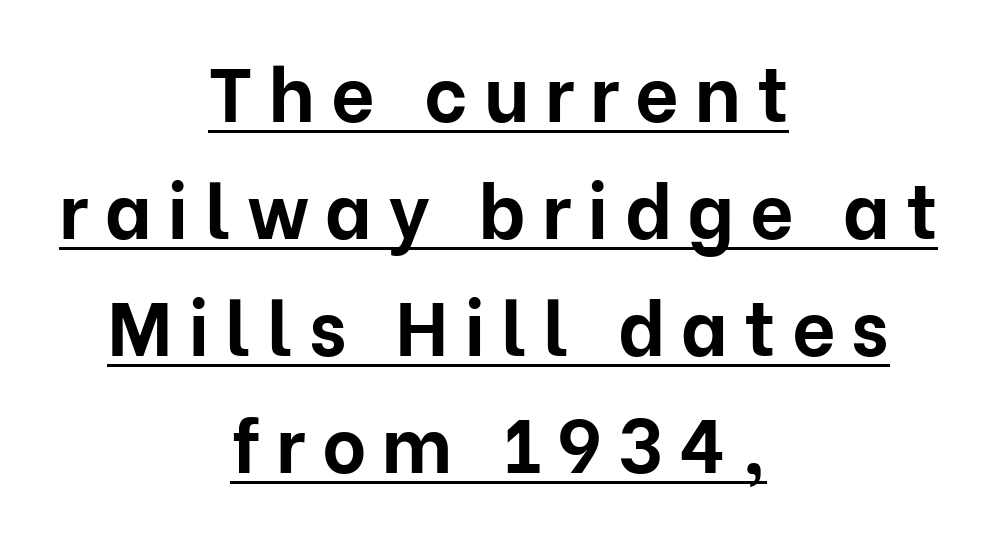
Every stem runs plumb, perpendicular to the baseline. Horizontal bands of white between lines are of average thickness. The font family rendered here belongs to the sans-serif group. The letters advance in unequal steps, a hallmark of proportional type. Caption: multi-line text, centered on the measure.
